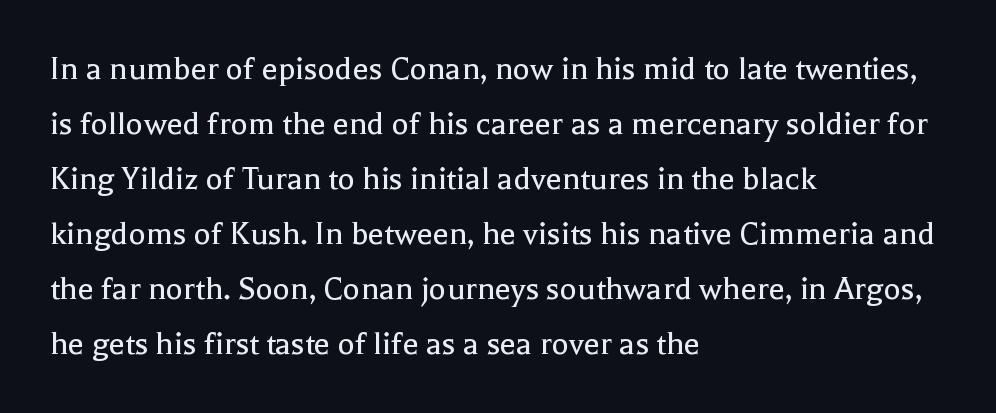
{"serif": "yes", "italic": "no", "bold": "no", "weight": "regular", "width": "normal", "x_height": "medium", "monospaced": "no", "underline": "no", "align": "left", "line_spacing": "normal", "line_spacing_ratio": 1.53, "letter_spacing": "normal", "letter_spacing_em": 0.0, "glyph_px": 36}
